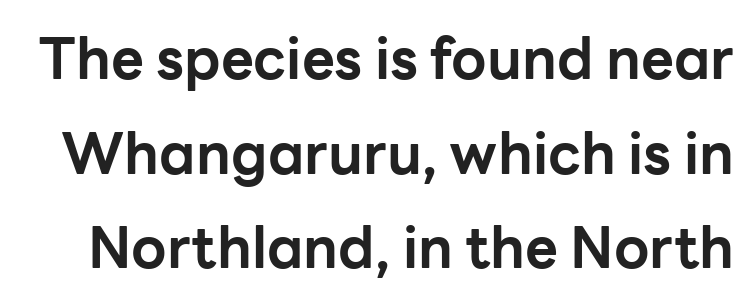
{"serif": "no", "italic": "no", "bold": "yes", "weight": "bold", "width": "normal", "stroke_contrast": "low", "x_height": "medium", "monospaced": "no", "underline": "no", "line_spacing": "normal", "line_spacing_ratio": 1.66, "letter_spacing": "normal", "letter_spacing_em": 0.0, "glyph_px": 57}
